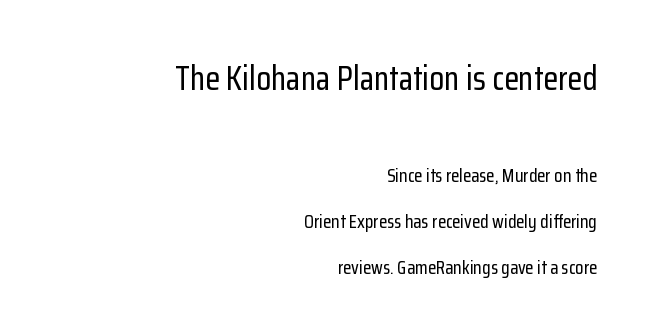
{"serif": "no", "italic": "no", "width": "condensed", "stroke_contrast": "low", "x_height": "medium", "monospaced": "no", "underline": "no", "align": "right", "line_spacing": "loose", "line_spacing_ratio": 2.41, "letter_spacing": "normal", "letter_spacing_em": 0.0, "larger_block": "first", "size_ratio": 1.79, "glyph_px": 34}
